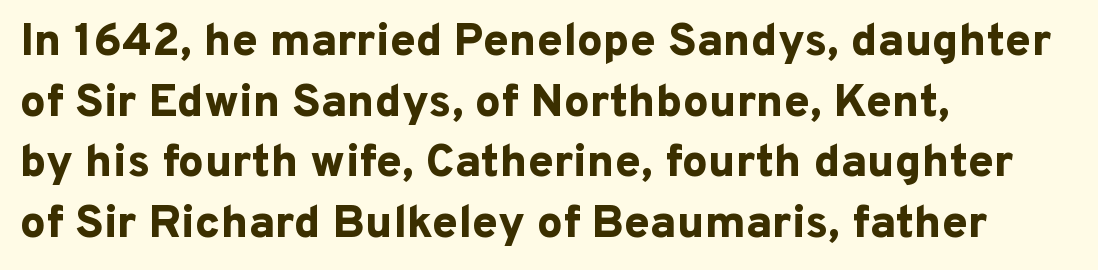
The image shows 46 px bold sans-serif type, upright; set left-aligned, normal line spacing (1.32x), normal letter spacing, not underlined; low stroke contrast and a medium x-height.
